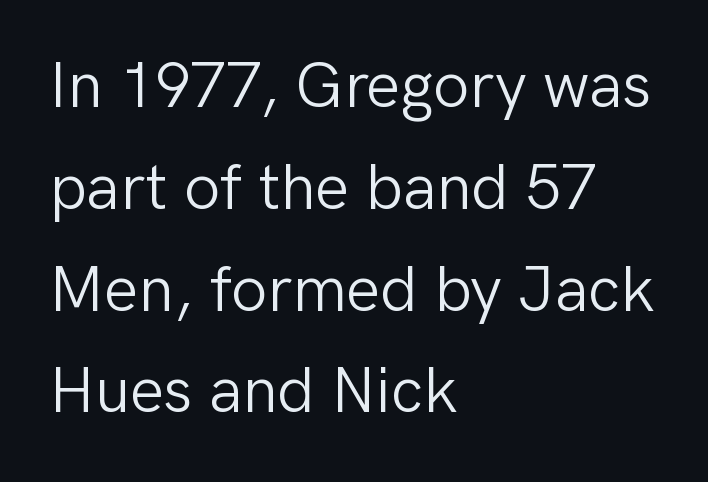
Q: Is the text bold? A: No.
Q: Is the text italic (slanted)? A: No, it is upright.
Q: Is the typeface a serif or a sans-serif typeface? A: Sans-serif.
Q: Is the text underlined? A: No.
Q: How is the paragraph aligned? A: Left-aligned.
Q: Is the spacing between letters normal or unusually wide? A: Normal.
Q: Is the spacing between lines tight, normal or loose? A: Normal.
Q: Width (condensed, normal, or wide)? A: Normal.
Q: Stroke contrast? A: Low.
Q: x-height? A: Medium.
Q: Monospaced? A: No.
